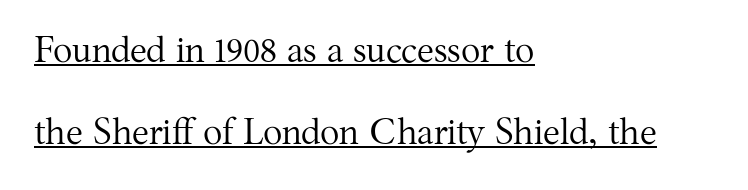
The image shows 36 px regular-weight serif type, upright; set left-aligned, loose line spacing (2.28x), normal letter spacing, underlined; medium stroke contrast and a medium x-height.
